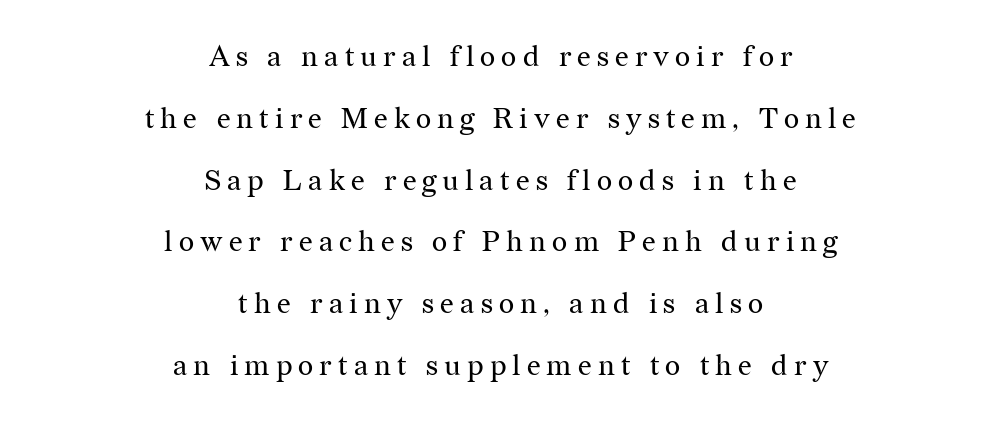
The image shows 29 px regular-weight serif type, upright; set centered, loose line spacing (2.13x), unusually wide letter spacing (+0.21 em), not underlined; medium stroke contrast and a medium x-height.
